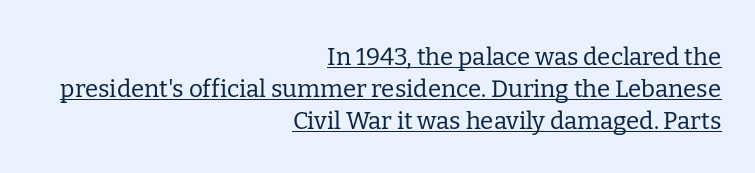
Q: Is the text bold? A: No.
Q: Is the text italic (slanted)? A: No, it is upright.
Q: Is the text underlined? A: Yes.
Q: How is the paragraph aligned? A: Right-aligned.
Q: Is the spacing between letters normal or unusually wide? A: Normal.
Q: Is the spacing between lines tight, normal or loose? A: Normal.
